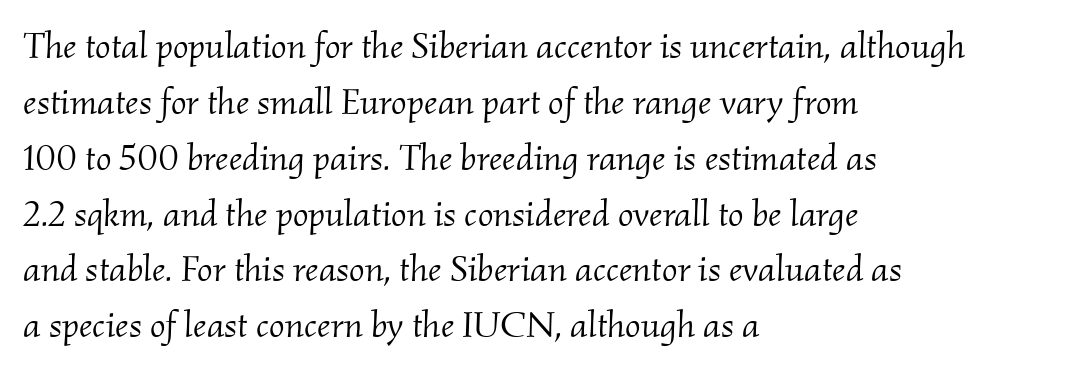
Horizontal bands of white between lines are of average thickness. The paragraph has a hard left edge and a soft right edge. The letters advance in unequal steps, a hallmark of proportional type. The letters are slanted; this is an italic face. Check the space under the baseline: it is left empty.
